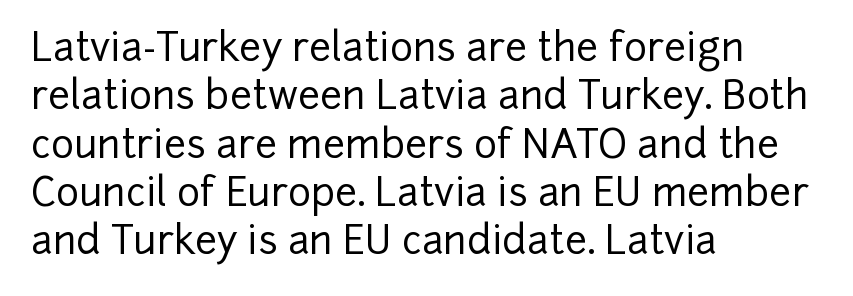
Q: Is the text italic (slanted)? A: No, it is upright.
Q: Is the typeface a serif or a sans-serif typeface? A: Sans-serif.
Q: Is the text underlined? A: No.
Q: How is the paragraph aligned? A: Left-aligned.
Q: Is the spacing between letters normal or unusually wide? A: Normal.
Q: Width (condensed, normal, or wide)? A: Normal.
Q: Stroke contrast? A: Low.
Q: x-height? A: Medium.
Q: Monospaced? A: No.
